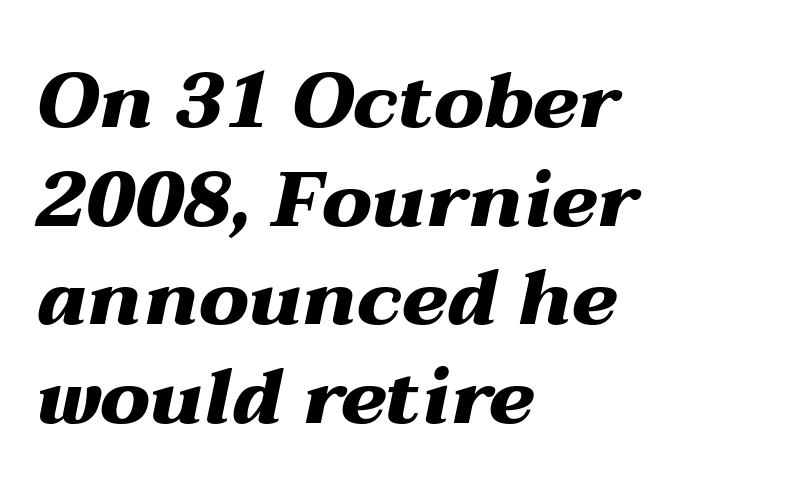
On the weight axis this lands at bold, roughly 700. Caption: standard tracking, unaltered. Horizontally, the lines are justified to the leading edge only. Each new line begins a customary step beneath the previous one. Here the designer chose a conventional face with non-uniform glyph widths. Has an underline been added? It has not.
